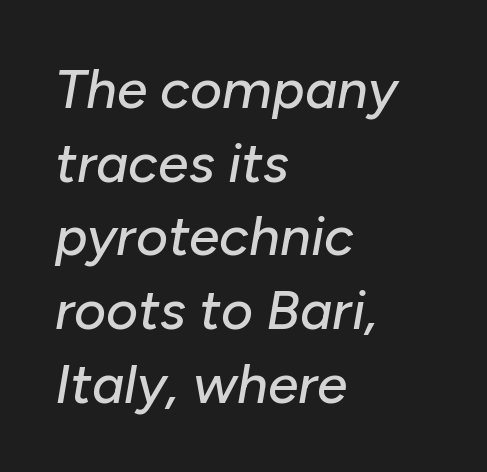
Check under the words: just untouched page. The space between consecutive lines is moderate. The type is set solid horizontally, with unmodified tracking. Do the characters align in a grid? No, the font is proportional. Caption: multi-line text, flush left, ragged right. An italicized treatment has been applied to the whole sample.
